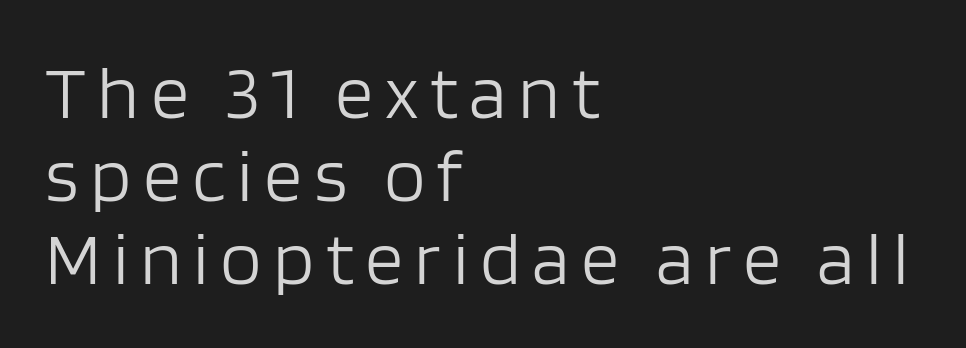
Italic: no, the glyphs are upright roman. The characters are drawn with everyday or finer stroke widths. Descenders are the only things crossing below the line. Do the characters align in a grid? No, the font is proportional.
